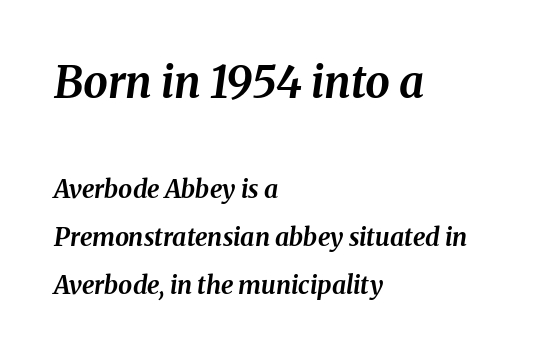
The image shows 44 px bold type, italic (leaning right); set left-aligned, loose line spacing (1.91x), normal letter spacing, not underlined; the first (top) block is 1.76x larger; medium stroke contrast and a medium x-height.
